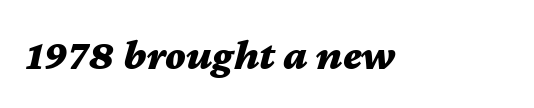
The image shows 43 px bold, wide type, italic (leaning right); set normal letter spacing, not underlined; medium stroke contrast and a medium x-height.
